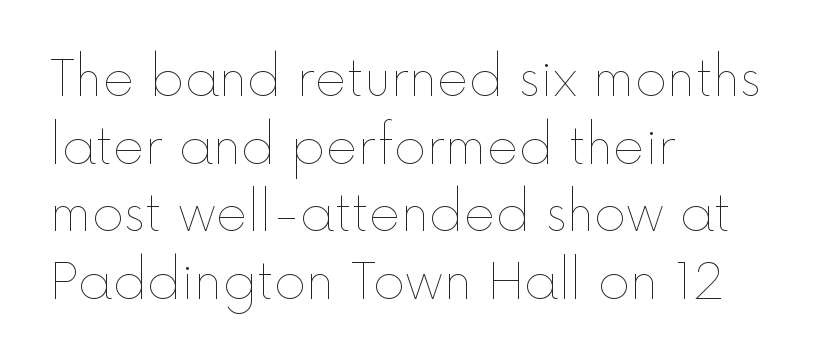
The image shows 49 px thin type, upright; set left-aligned, normal line spacing (1.38x), normal letter spacing, not underlined; a medium x-height.
